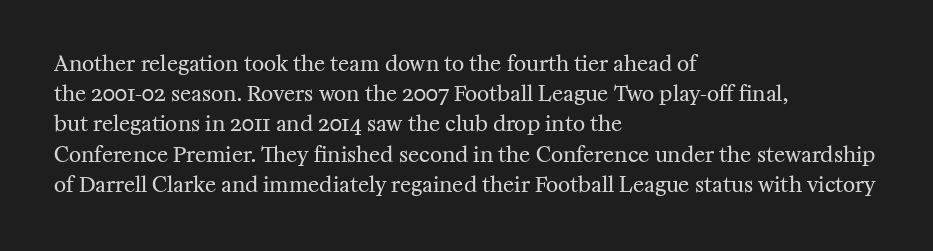
Q: Is the text bold? A: No.
Q: Is the text italic (slanted)? A: No, it is upright.
Q: Is the text underlined? A: No.
Q: How is the paragraph aligned? A: Left-aligned.
Q: Is the spacing between letters normal or unusually wide? A: Normal.
Q: Is the spacing between lines tight, normal or loose? A: Normal.
